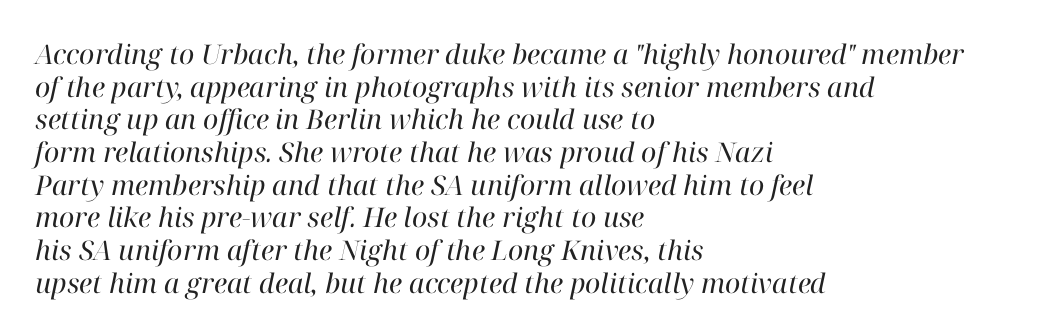
Posture: slanted. Compared with a typical body face, this is equally light or lighter still. Words appear dense and cohesive because spacing is normal. These lines are set flush left with a ragged right edge. Decoration check: the copy has no underline.
